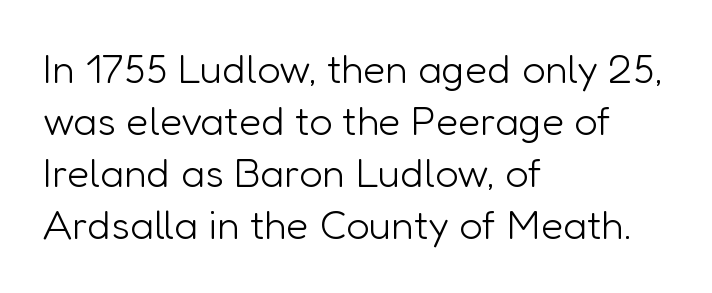
The image shows 41 px light sans-serif type, upright; set left-aligned, normal line spacing (1.27x), normal letter spacing, not underlined; low stroke contrast and a medium x-height.
